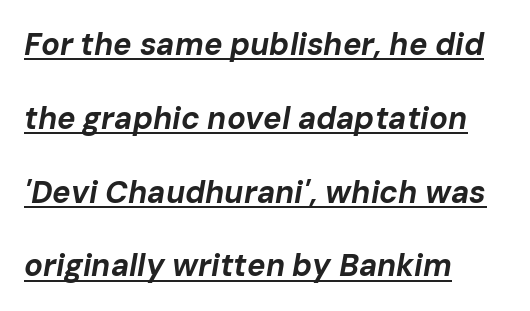
This sample trades compactness for vertical openness between lines. Compared with undecorated copy, this sample adds a rule below the words. Spacing between characters is what you'd get straight out of the box. You can tell it's italic because the verticals aren't actually vertical. The letters advance in unequal steps, a hallmark of proportional type.
